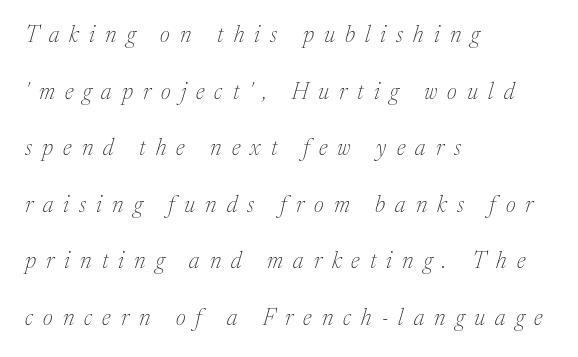
The lettering tilts uniformly, giving the passage an italic look. Underlining? Definitely not there. The paragraph has a hard left edge and a soft right edge. You could fit nearly another row in the gap between these rows.
